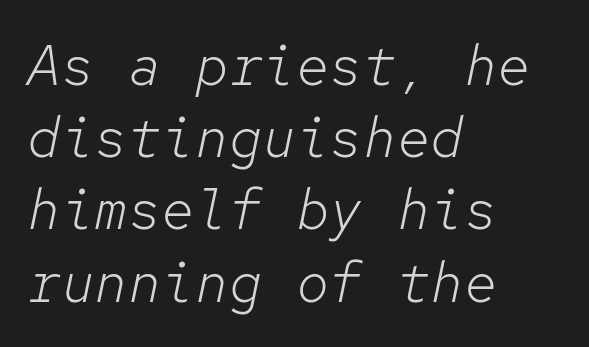
Yep, that's italic — everything's leaning. Every character here occupies the same horizontal width, giving the sample a typewriter-like rhythm. Quick note: interline space is typical. The passage shown is not underscored anywhere. A quiet, ordinary-to-light weight characterises the typeface. The line texture is even and compact thanks to regular tracking.
